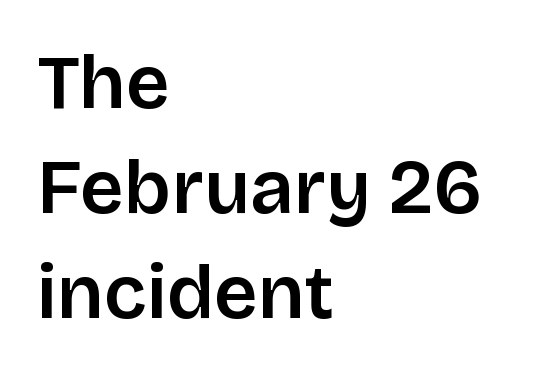
{"serif": "no", "italic": "no", "bold": "semi", "weight": "semibold", "width": "normal", "stroke_contrast": "low", "x_height": "large", "monospaced": "no", "underline": "no", "align": "left", "line_spacing": "normal", "line_spacing_ratio": 1.38, "letter_spacing": "normal", "letter_spacing_em": 0.0, "glyph_px": 76}
